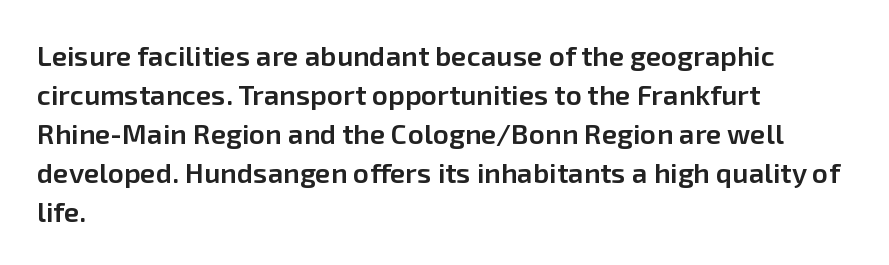
{"serif": "no", "italic": "no", "bold": "semi", "weight": "semibold", "width": "normal", "stroke_contrast": "low", "x_height": "medium", "monospaced": "no", "underline": "no", "align": "left", "line_spacing": "normal", "line_spacing_ratio": 1.39, "letter_spacing": "normal", "letter_spacing_em": 0.0, "glyph_px": 28}
